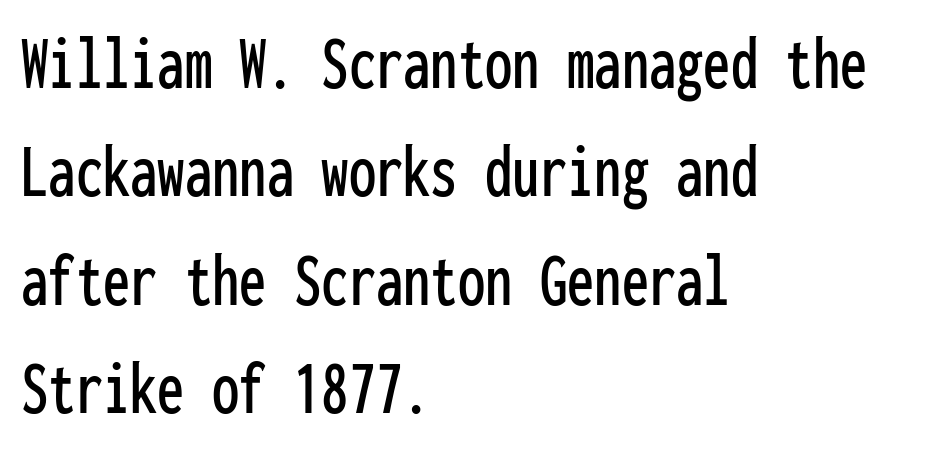
Q: Is the text italic (slanted)? A: No, it is upright.
Q: Is the typeface a serif or a sans-serif typeface? A: Sans-serif.
Q: Is the text underlined? A: No.
Q: How is the paragraph aligned? A: Left-aligned.
Q: Is the spacing between letters normal or unusually wide? A: Normal.
Q: Is the spacing between lines tight, normal or loose? A: Normal.
Q: Width (condensed, normal, or wide)? A: Condensed.
Q: Stroke contrast? A: Low.
Q: x-height? A: Medium.
Q: Monospaced? A: Yes.
